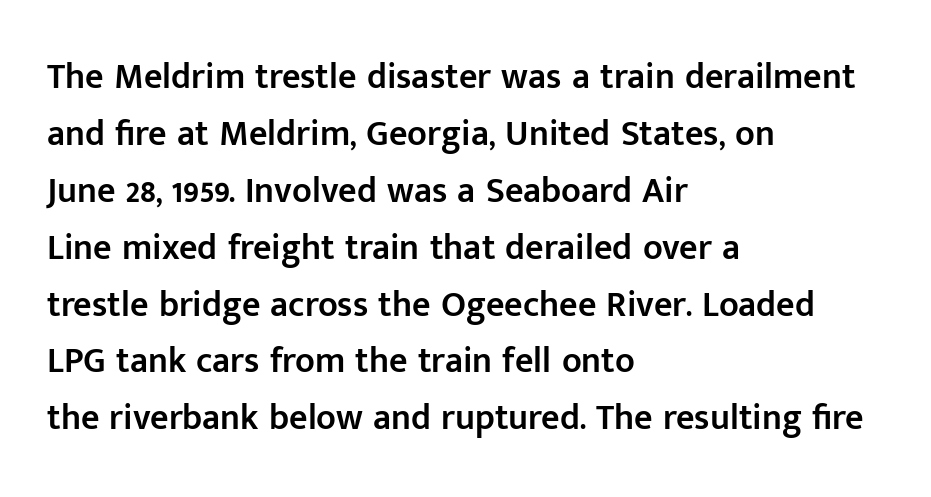
How heavy is the stroke? Medium-heavy — a semibold, shy of bold. If you drew a line through each stem, it would be perfectly vertical. Bare-footed words on every line. The font family rendered here belongs to the sans-serif group. Quick note: interline space is typical. Where is the straight margin? On the left.
